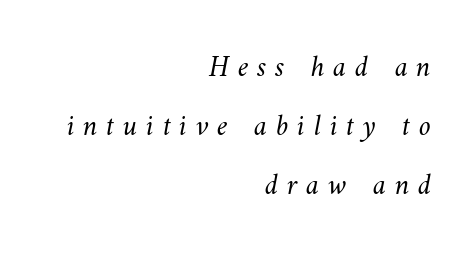
The image shows 30 px light type; set right-aligned, loose line spacing (1.96x), unusually wide letter spacing (+0.29 em), not underlined; medium stroke contrast and a small x-height.
